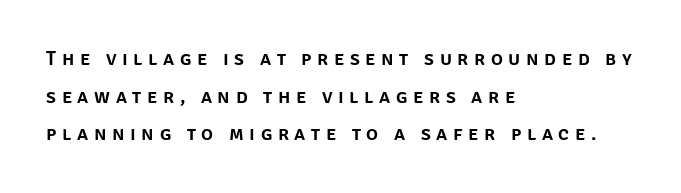
Anything drawn beneath the words? Only blank space. There is plenty of visible air inserted between adjacent glyphs. The letters stand straight up with perfectly vertical stems. Layout note: lines flush left.
